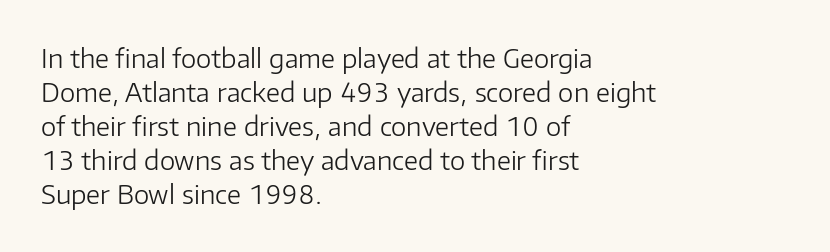
Descenders are the only things crossing below the line. All the whitespace from short lines collects on the right. Characters remain perfectly vertical along every line. The letters sit at their default tracking, neither squeezed nor spread.
